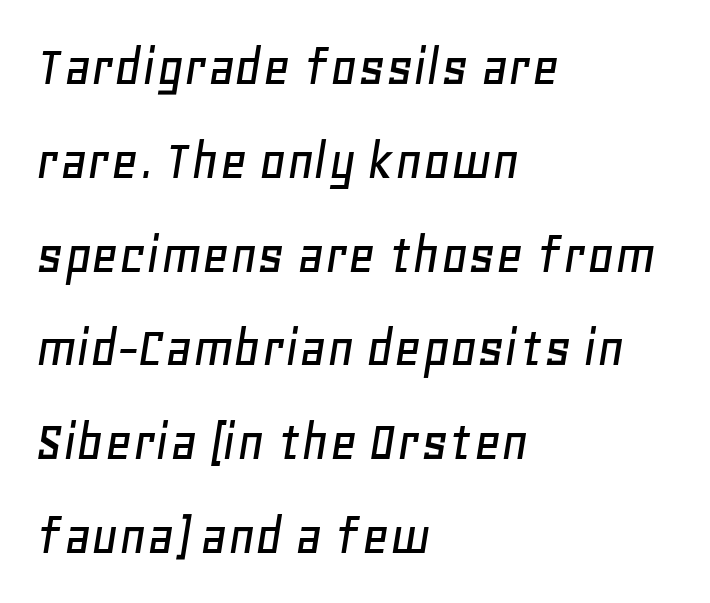
{"italic": "yes", "lean": "right", "slant_degrees": 11, "width": "normal", "stroke_contrast": "low", "x_height": "large", "monospaced": "no", "underline": "no", "align": "left", "line_spacing": "normal", "line_spacing_ratio": 1.59, "letter_spacing": "normal", "letter_spacing_em": 0.0, "glyph_px": 59}
